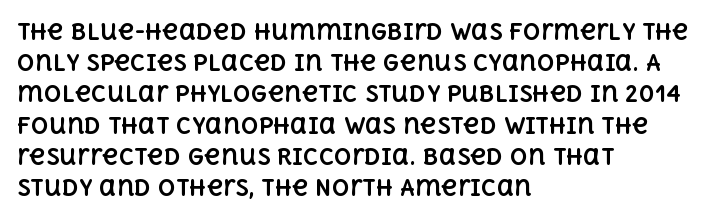
{"italic": "no", "bold": "yes", "underline": "no", "align": "left", "line_spacing": "normal", "line_spacing_ratio": 1.42, "letter_spacing": "normal", "letter_spacing_em": 0.0, "glyph_px": 22}
